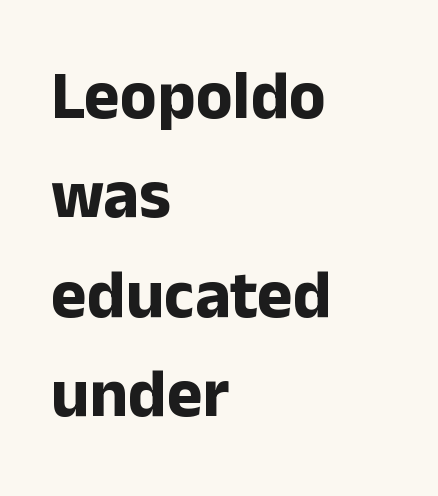
{"serif": "no", "italic": "no", "bold": "yes", "weight": "bold", "width": "normal", "stroke_contrast": "low", "x_height": "medium", "monospaced": "no", "underline": "no", "align": "left", "line_spacing": "normal", "line_spacing_ratio": 1.46, "letter_spacing": "normal", "letter_spacing_em": 0.0, "glyph_px": 68}
